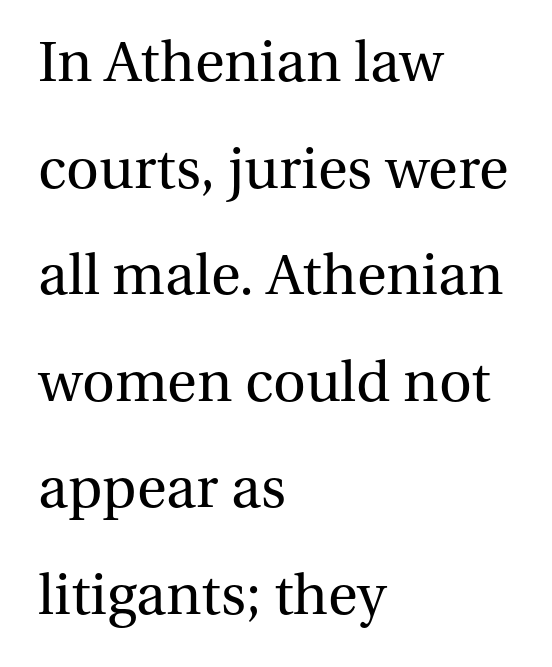
Q: Is the text bold? A: No.
Q: Is the text italic (slanted)? A: No, it is upright.
Q: Is the typeface a serif or a sans-serif typeface? A: Serif.
Q: Is the text underlined? A: No.
Q: How is the paragraph aligned? A: Left-aligned.
Q: Is the spacing between letters normal or unusually wide? A: Normal.
Q: Width (condensed, normal, or wide)? A: Normal.
Q: Stroke contrast? A: Medium.
Q: x-height? A: Medium.
Q: Monospaced? A: No.
